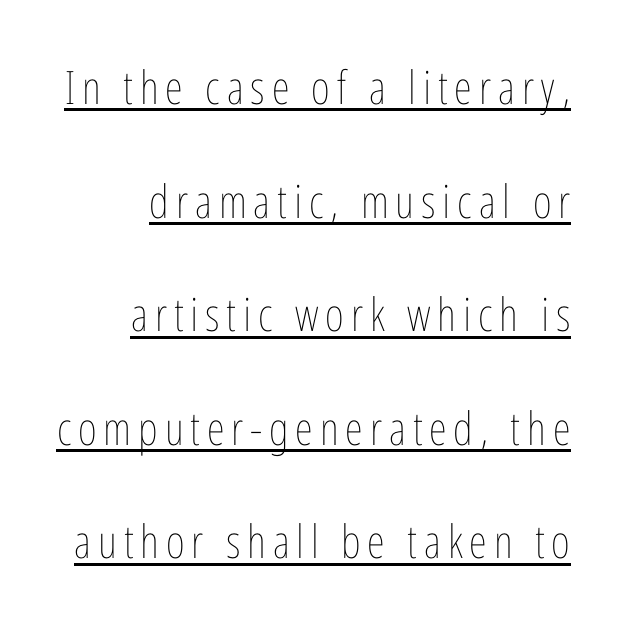
{"italic": "no", "bold": "no", "weight": "thin", "width": "condensed", "stroke_contrast": "low", "x_height": "medium", "monospaced": "no", "underline": "yes", "line_spacing": "loose", "line_spacing_ratio": 2.47, "glyph_px": 46}
